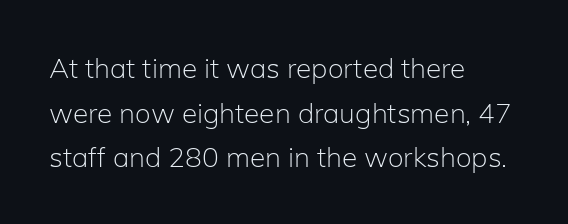
One glance says typical: line gaps are just what's usual. Layout note: lines flush left. I'd call this a sans setting — the letters go barefoot. Check the space under the baseline: it is left empty.
